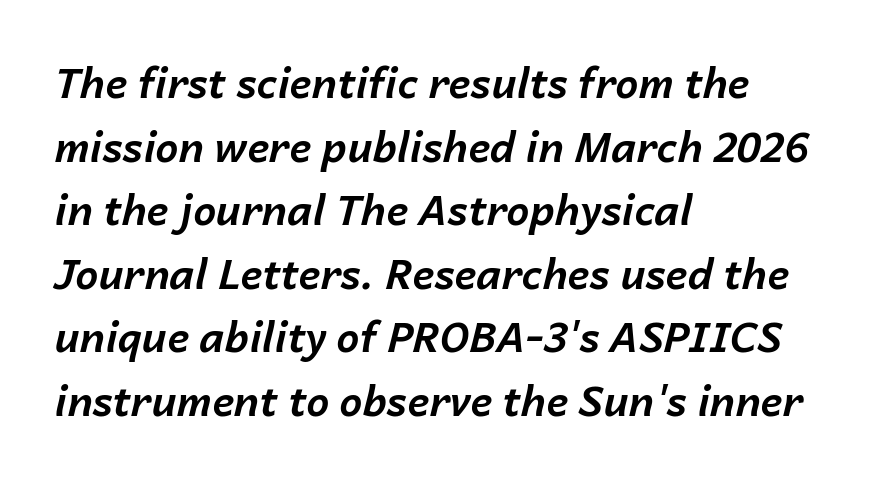
{"italic": "yes", "lean": "right", "slant_degrees": 14, "bold": "yes", "weight": "bold", "width": "normal", "stroke_contrast": "low", "x_height": "medium", "monospaced": "no", "underline": "no", "align": "left", "line_spacing": "normal", "line_spacing_ratio": 1.55, "letter_spacing": "normal", "letter_spacing_em": 0.0, "glyph_px": 41}
